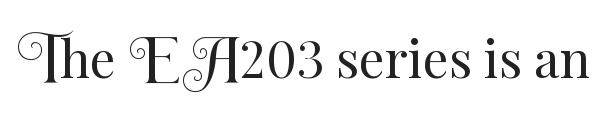
The image shows 51 px regular-weight type, upright; set normal letter spacing, not underlined; medium stroke contrast and a small x-height.
